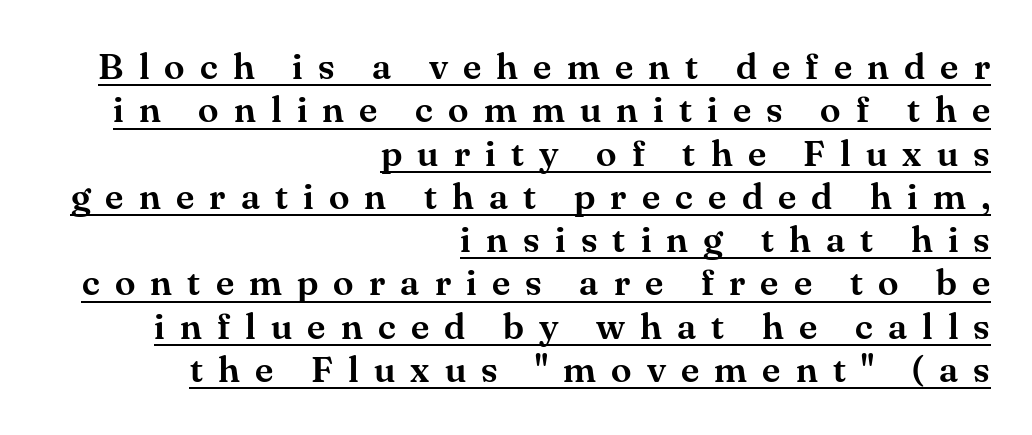
The image shows 37 px serif type, upright; set right-aligned, line spacing 1.17x, unusually wide letter spacing (+0.41 em), underlined; medium stroke contrast and a small x-height.
